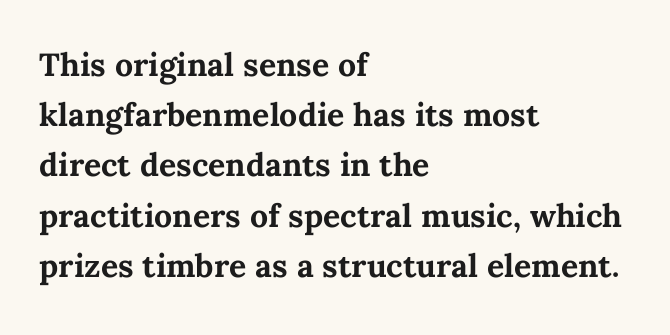
{"italic": "no", "bold": "yes", "weight": "bold", "width": "normal", "stroke_contrast": "medium", "x_height": "medium", "monospaced": "no", "underline": "no", "align": "left", "line_spacing": "normal", "line_spacing_ratio": 1.57, "letter_spacing": "normal", "letter_spacing_em": 0.0, "glyph_px": 32}
